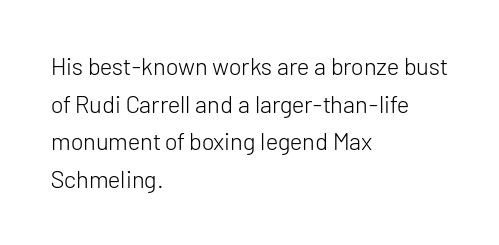
{"italic": "no", "bold": "no", "underline": "no", "align": "left", "line_spacing": "normal", "line_spacing_ratio": 1.57, "letter_spacing": "normal", "letter_spacing_em": 0.0, "glyph_px": 24}
